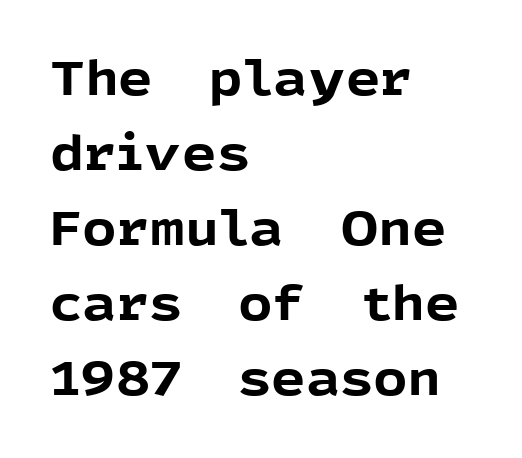
Q: Is the text bold? A: Yes.
Q: Is the text italic (slanted)? A: No, it is upright.
Q: Is the typeface a serif or a sans-serif typeface? A: Sans-serif.
Q: Is the text underlined? A: No.
Q: How is the paragraph aligned? A: Left-aligned.
Q: Is the spacing between letters normal or unusually wide? A: Normal.
Q: Is the spacing between lines tight, normal or loose? A: Normal.
Q: Width (condensed, normal, or wide)? A: Normal.
Q: x-height? A: Medium.
Q: Monospaced? A: No.
